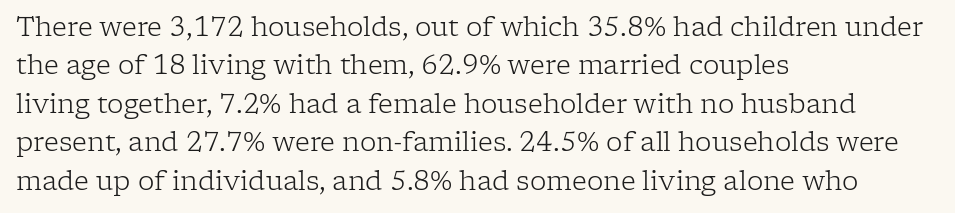
{"italic": "no", "bold": "no", "underline": "no", "align": "left", "line_spacing": "normal", "line_spacing_ratio": 1.48, "letter_spacing": "normal", "letter_spacing_em": 0.0, "glyph_px": 26}
